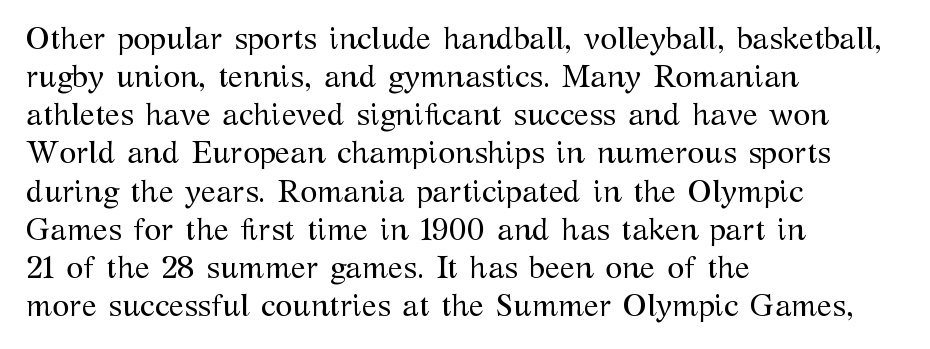
Q: Is the text bold? A: No.
Q: Is the text italic (slanted)? A: No, it is upright.
Q: Is the typeface a serif or a sans-serif typeface? A: Serif.
Q: Is the text underlined? A: No.
Q: How is the paragraph aligned? A: Left-aligned.
Q: Is the spacing between letters normal or unusually wide? A: Normal.
Q: Width (condensed, normal, or wide)? A: Normal.
Q: Stroke contrast? A: Medium.
Q: x-height? A: Medium.
Q: Monospaced? A: No.
